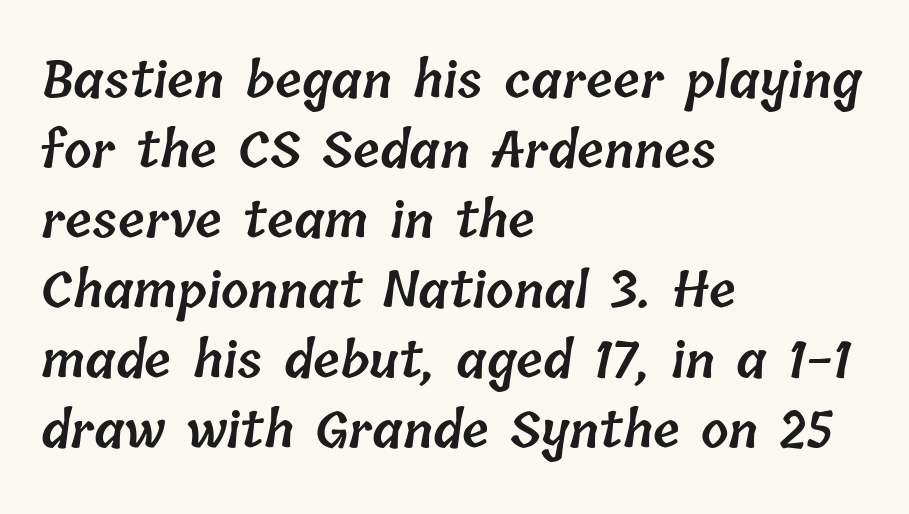
{"bold": "semi", "weight": "semibold", "width": "normal", "stroke_contrast": "low", "x_height": "medium", "monospaced": "no", "underline": "no", "align": "left", "line_spacing": "normal", "line_spacing_ratio": 1.43, "letter_spacing": "normal", "letter_spacing_em": 0.0, "glyph_px": 49}
